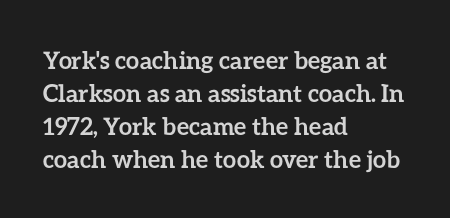
These lines keep a tight, regular rhythm from letter to letter. Heavy-handed strokes throughout: this text is bold. A normal amount of white space separates one row of letters from the next. The font's upright variant was chosen for this text. The string is rendered with underlining switched off. Which margin do the lines hug? The left one — the right edge is uneven.
